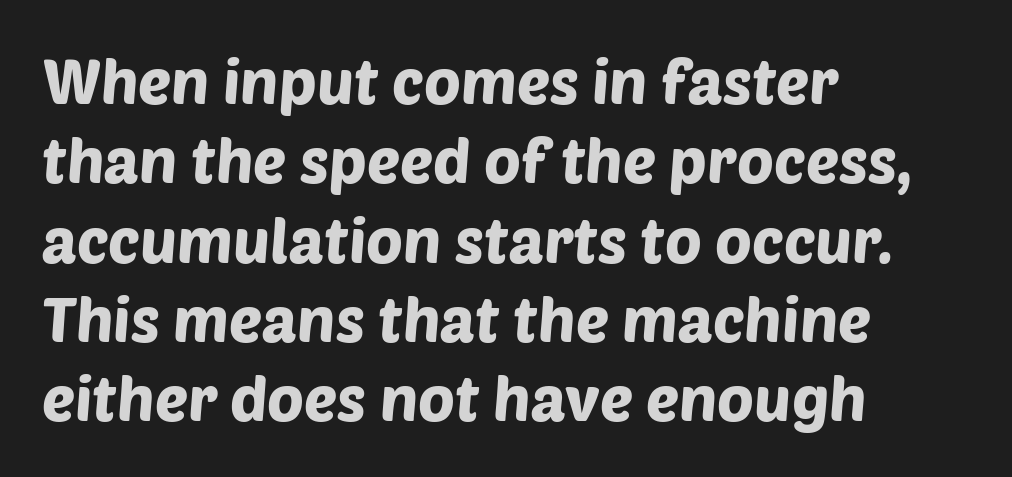
Q: Is the typeface a serif or a sans-serif typeface? A: Sans-serif.
Q: Is the text underlined? A: No.
Q: How is the paragraph aligned? A: Left-aligned.
Q: Is the spacing between letters normal or unusually wide? A: Normal.
Q: Is the spacing between lines tight, normal or loose? A: Normal.
Q: Width (condensed, normal, or wide)? A: Normal.
Q: Stroke contrast? A: Low.
Q: x-height? A: Large.
Q: Monospaced? A: No.
